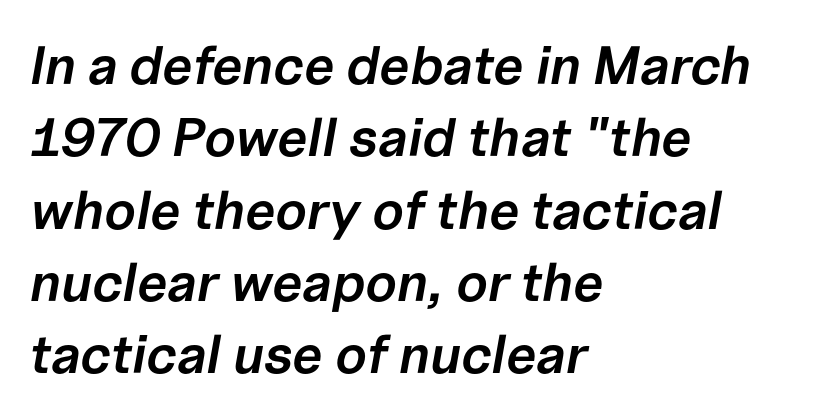
{"italic": "yes", "lean": "right", "slant_degrees": 10, "bold": "semi", "weight": "semibold", "width": "normal", "stroke_contrast": "low", "x_height": "medium", "monospaced": "no", "underline": "no", "align": "left", "line_spacing": "normal", "line_spacing_ratio": 1.34, "letter_spacing": "normal", "letter_spacing_em": 0.0, "glyph_px": 54}
